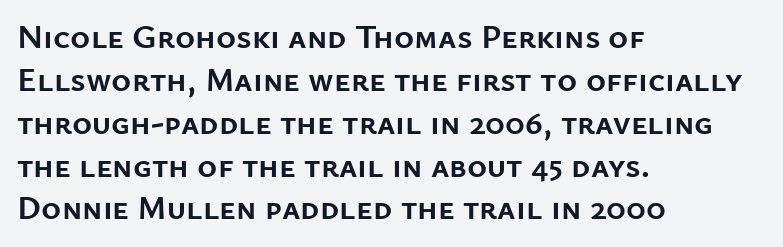
The image shows 34 px semibold sans-serif type, upright; set left-aligned, normal line spacing (1.26x), normal letter spacing, not underlined; low stroke contrast and a medium x-height.
